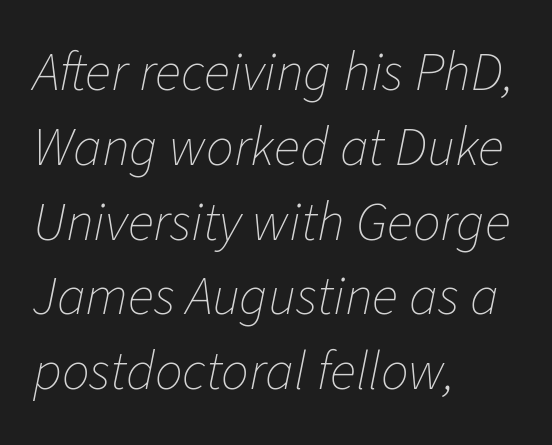
The image shows 55 px thin type, italic (leaning right); set left-aligned, normal line spacing (1.36x), normal letter spacing, not underlined; low stroke contrast and a medium x-height.
